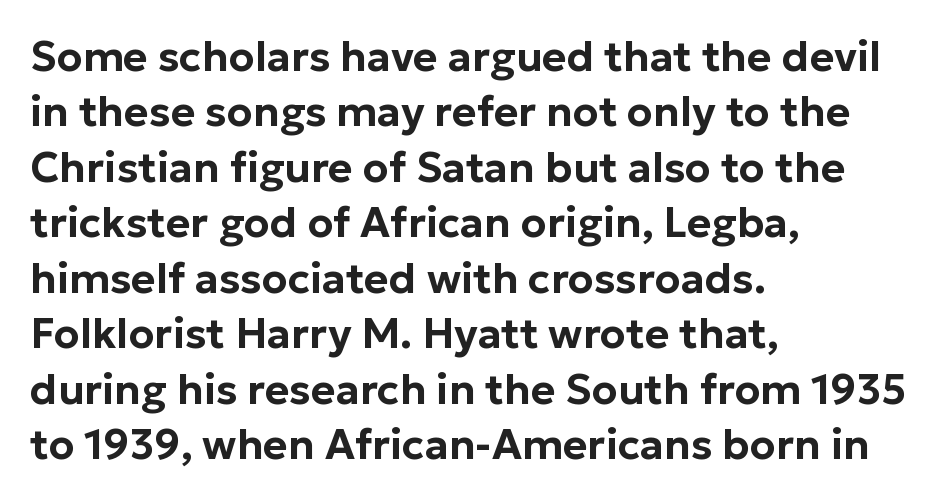
Q: Is the text italic (slanted)? A: No, it is upright.
Q: Is the typeface a serif or a sans-serif typeface? A: Sans-serif.
Q: Is the text underlined? A: No.
Q: How is the paragraph aligned? A: Left-aligned.
Q: Is the spacing between letters normal or unusually wide? A: Normal.
Q: Is the spacing between lines tight, normal or loose? A: Normal.
Q: Width (condensed, normal, or wide)? A: Normal.
Q: Stroke contrast? A: Low.
Q: x-height? A: Medium.
Q: Monospaced? A: No.
